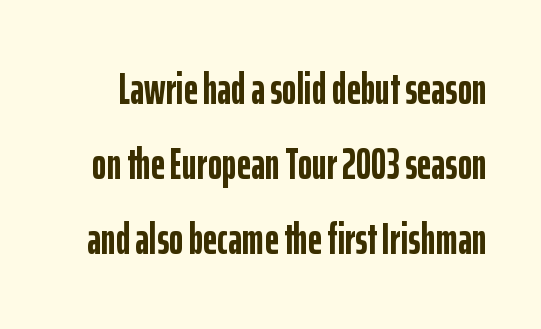
The image shows 44 px semibold, condensed sans-serif type, upright; set line spacing 1.71x, normal letter spacing, not underlined; low stroke contrast and a medium x-height.
